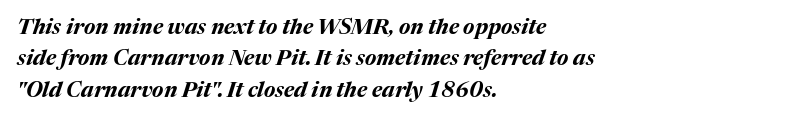
The image shows 21 px bold type, italic (leaning right); set left-aligned, normal line spacing (1.49x), normal letter spacing, not underlined.
